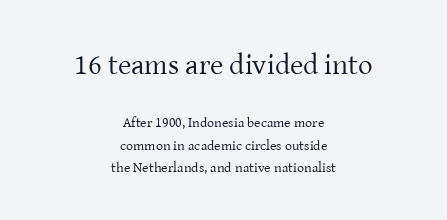
Little horizontal feet cap the strokes, marking this as serif type. These two chunks differ in scale, with the top chunk taking the larger measure. This sample has the flowing, uneven cadence of proportional lettering. Casual observation: everything's sitting right in the middle. Line spacing here is normal.
